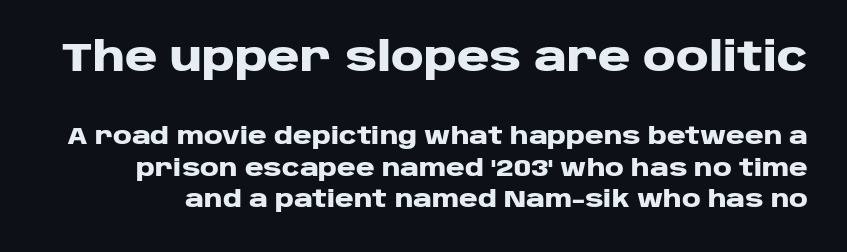
Q: Is the text bold? A: Yes.
Q: Is the text italic (slanted)? A: No, it is upright.
Q: Is the typeface a serif or a sans-serif typeface? A: Sans-serif.
Q: Is the text underlined? A: No.
Q: Is the spacing between letters normal or unusually wide? A: Normal.
Q: Is the spacing between lines tight, normal or loose? A: Normal.
Q: Which block of text is set in a larger size, the first (top) or the second (bottom)? A: The first (top) one.
Q: Width (condensed, normal, or wide)? A: Wide.
Q: Stroke contrast? A: Low.
Q: x-height? A: Large.
Q: Monospaced? A: No.
